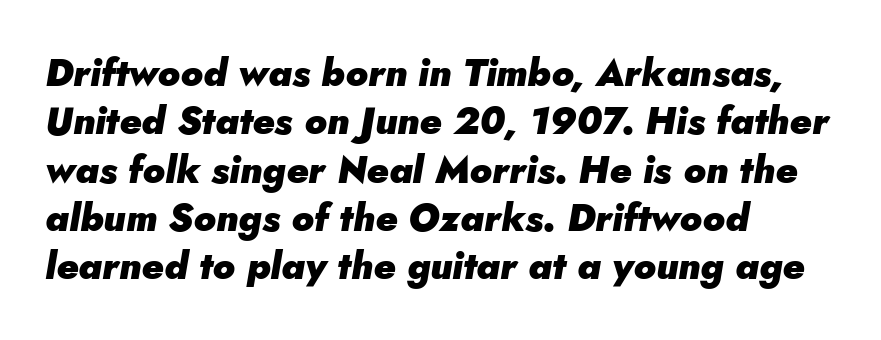
Caption: standard tracking, unaltered. Type without underlining. Leading matches the norm, producing a regular column. The glyphs have the mass of a bold cut.
